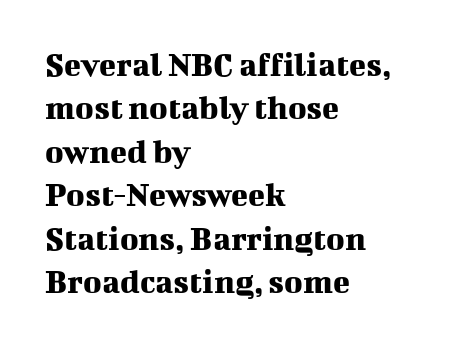
The image shows 35 px serif type, upright; set left-aligned, line spacing 1.24x, normal letter spacing, not underlined; medium stroke contrast and a medium x-height.
